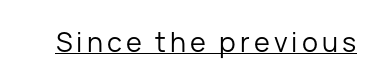
Q: Is the text bold? A: No.
Q: Is the text italic (slanted)? A: No, it is upright.
Q: Is the text underlined? A: Yes.
